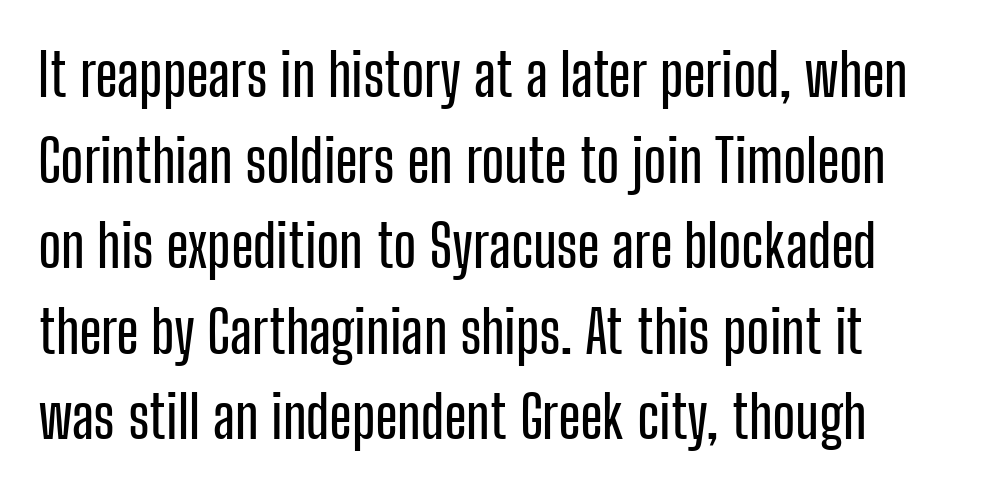
{"serif": "no", "italic": "no", "width": "condensed", "stroke_contrast": "low", "x_height": "medium", "monospaced": "no", "underline": "no", "line_spacing": "normal", "line_spacing_ratio": 1.45, "letter_spacing": "normal", "letter_spacing_em": 0.0, "glyph_px": 59}
